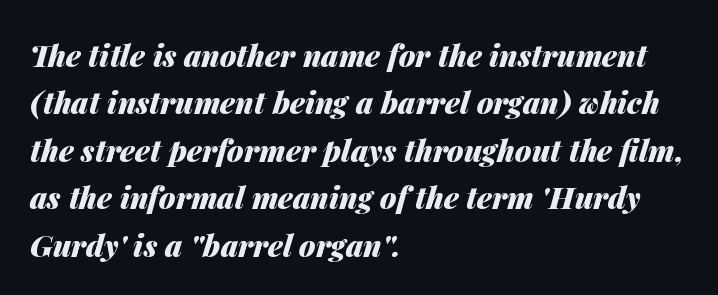
{"italic": "yes", "lean": "right", "slant_degrees": 14, "bold": "yes", "weight": "heavy", "width": "normal", "stroke_contrast": "medium", "x_height": "medium", "monospaced": "no", "underline": "no", "align": "left", "line_spacing": "normal", "line_spacing_ratio": 1.58, "letter_spacing": "normal", "letter_spacing_em": 0.0, "glyph_px": 30}
